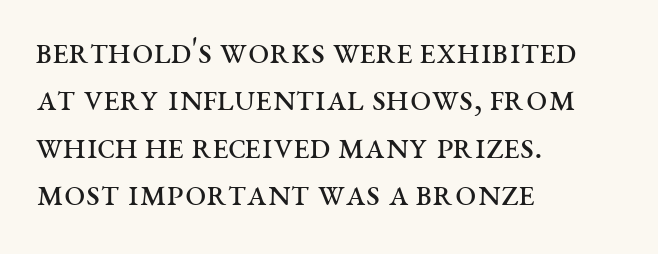
Q: Is the text bold? A: No.
Q: Is the text italic (slanted)? A: No, it is upright.
Q: Is the typeface a serif or a sans-serif typeface? A: Serif.
Q: Is the text underlined? A: No.
Q: How is the paragraph aligned? A: Left-aligned.
Q: Is the spacing between letters normal or unusually wide? A: Normal.
Q: Is the spacing between lines tight, normal or loose? A: Normal.
Q: Width (condensed, normal, or wide)? A: Wide.
Q: Stroke contrast? A: Medium.
Q: x-height? A: Large.
Q: Monospaced? A: No.
